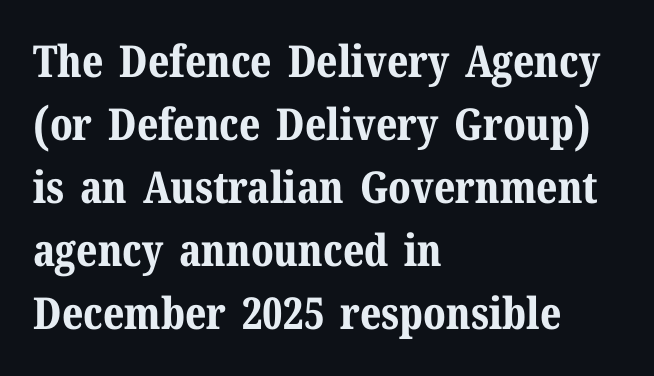
{"serif": "yes", "italic": "no", "bold": "yes", "weight": "bold", "width": "normal", "stroke_contrast": "medium", "x_height": "medium", "monospaced": "no", "underline": "no", "align": "left", "line_spacing": "normal", "line_spacing_ratio": 1.43, "letter_spacing": "normal", "letter_spacing_em": 0.0, "glyph_px": 44}
